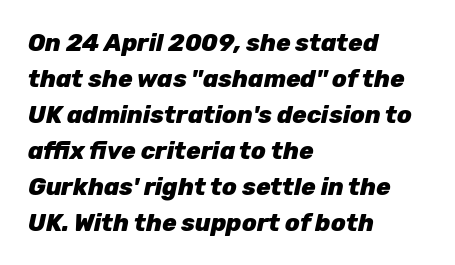
The zone under the glyphs is completely vacant. A full-strength bold gives these letters their thick strokes. Compared with ordinary roman type, these characters are visibly tilted. Compared with typical paragraphs, the rows here are spaced about the same. All the whitespace from short lines collects on the right. Spacing between characters is what you'd get straight out of the box.
